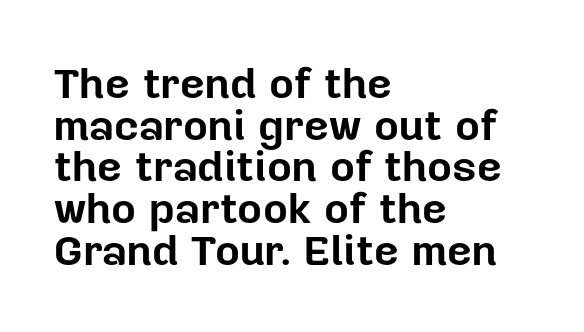
Q: Is the text bold? A: Yes.
Q: Is the text italic (slanted)? A: No, it is upright.
Q: Is the typeface a serif or a sans-serif typeface? A: Sans-serif.
Q: Is the text underlined? A: No.
Q: How is the paragraph aligned? A: Left-aligned.
Q: Is the spacing between letters normal or unusually wide? A: Normal.
Q: Is the spacing between lines tight, normal or loose? A: Tight.
Q: Width (condensed, normal, or wide)? A: Normal.
Q: Stroke contrast? A: Low.
Q: x-height? A: Medium.
Q: Monospaced? A: No.
